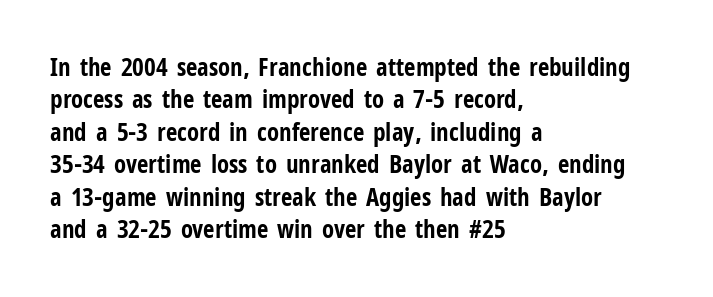
{"italic": "no", "bold": "yes", "underline": "no", "align": "left", "line_spacing": "normal", "line_spacing_ratio": 1.3, "letter_spacing": "normal", "letter_spacing_em": 0.0, "glyph_px": 25}
